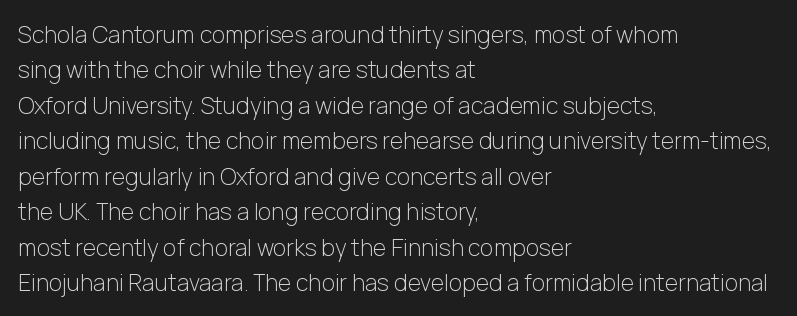
The image shows 23 px text type, upright; set left-aligned, normal line spacing (1.54x), normal letter spacing, not underlined.
